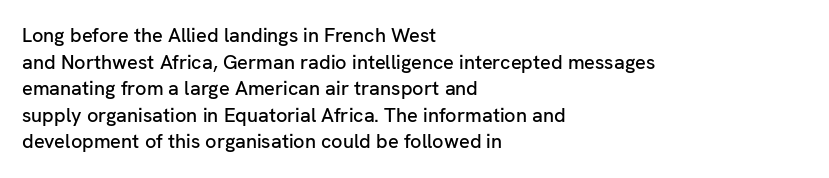
Which margin do the lines hug? The left one — the right edge is uneven. Do the letters lean? They stand straight. Students, note that the glyphs here touch the page at normal intervals. The block of text has a typical density, with ordinary space between rows. Unmarked baselines from the first word to the last.
